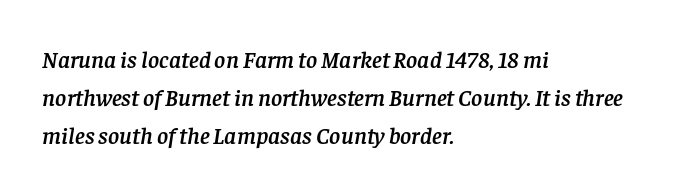
Q: Is the text italic (slanted)? A: Yes, it leans right by about 8 degrees.
Q: Is the text underlined? A: No.
Q: How is the paragraph aligned? A: Left-aligned.
Q: Is the spacing between letters normal or unusually wide? A: Normal.
Q: Is the spacing between lines tight, normal or loose? A: Normal.
